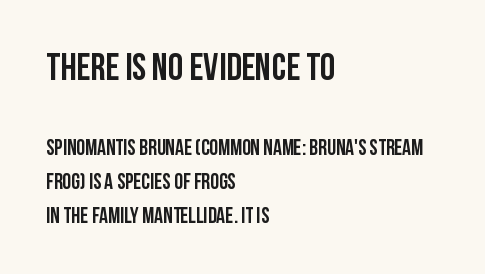
{"serif": "no", "italic": "no", "width": "condensed", "stroke_contrast": "low", "x_height": "large", "monospaced": "no", "underline": "no", "align": "left", "line_spacing": "normal", "line_spacing_ratio": 1.55, "letter_spacing": "normal", "letter_spacing_em": 0.0, "larger_block": "first", "size_ratio": 1.73, "glyph_px": 38}
